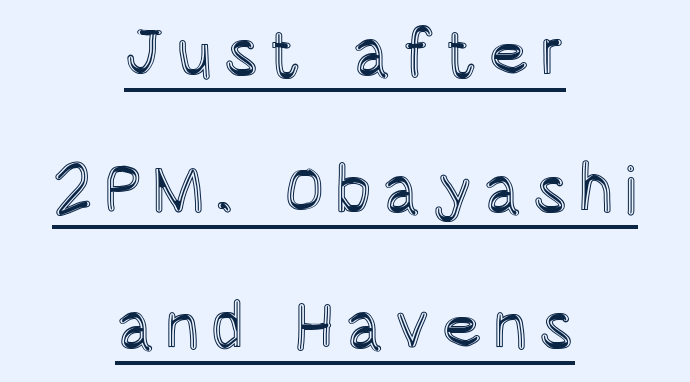
Q: Is the text italic (slanted)? A: No, it is upright.
Q: Is the text underlined? A: Yes.
Q: How is the paragraph aligned? A: Centered.
Q: Is the spacing between lines tight, normal or loose? A: Loose.
Q: Width (condensed, normal, or wide)? A: Condensed.
Q: x-height? A: Large.
Q: Monospaced? A: No.
